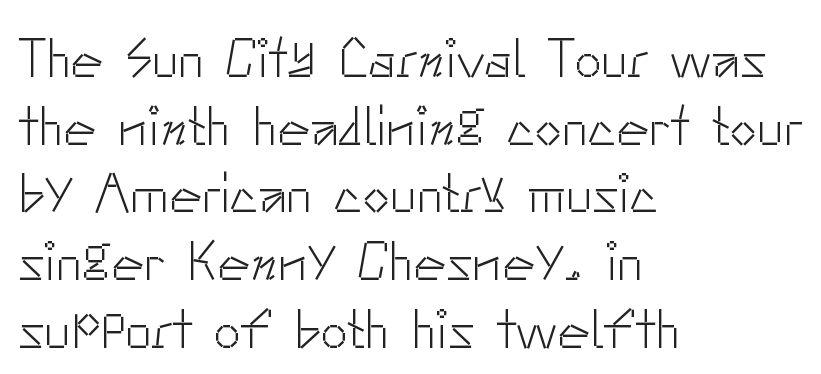
The image shows 55 px light sans-serif type, upright; set left-aligned, line spacing 1.23x, normal letter spacing, not underlined; low stroke contrast and a small x-height.
